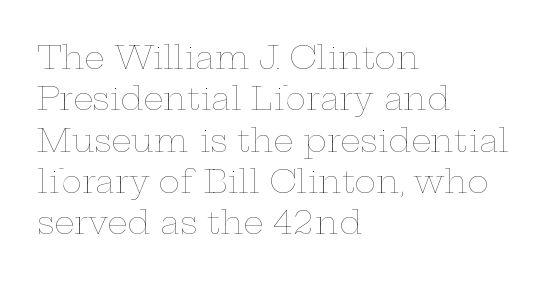
{"italic": "no", "bold": "no", "weight": "thin", "width": "wide", "stroke_contrast": "low", "x_height": "medium", "monospaced": "no", "underline": "no", "align": "left", "line_spacing": "normal", "line_spacing_ratio": 1.29, "letter_spacing": "normal", "letter_spacing_em": 0.0, "glyph_px": 32}
